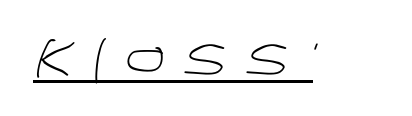
The image shows 50 px light sans-serif type; set unusually wide letter spacing (+0.41 em), underlined; low stroke contrast and a large x-height.
